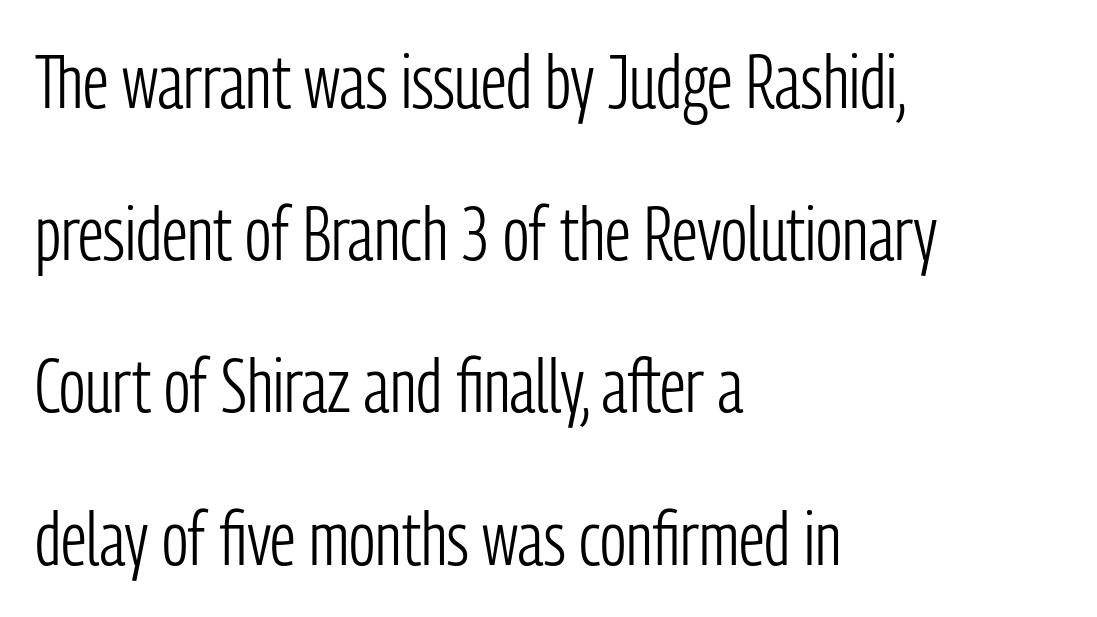
The image shows 75 px light, condensed sans-serif type, upright; set left-aligned, loose line spacing (2.03x), normal letter spacing, not underlined; low stroke contrast and a medium x-height.
